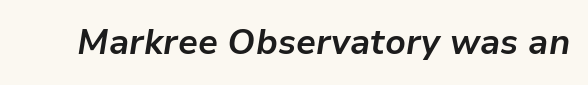
The strokes are fattened all the way to bold. Varying glyph widths throughout — classic text-font behaviour. There is no visible air inserted between adjacent glyphs. Each row of text sits above clean, open space.
